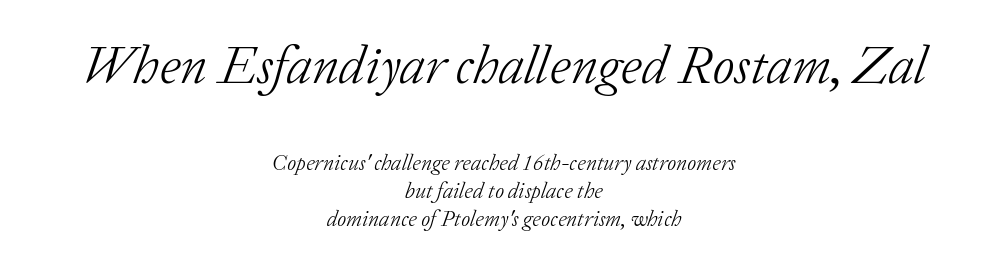
{"serif": "yes", "italic": "yes", "lean": "right", "slant_degrees": 20, "bold": "no", "weight": "light", "width": "normal", "stroke_contrast": "low", "x_height": "medium", "monospaced": "no", "underline": "no", "align": "center", "line_spacing": "normal", "line_spacing_ratio": 1.26, "letter_spacing": "normal", "letter_spacing_em": 0.0, "larger_block": "first", "size_ratio": 2.45, "glyph_px": 54}
